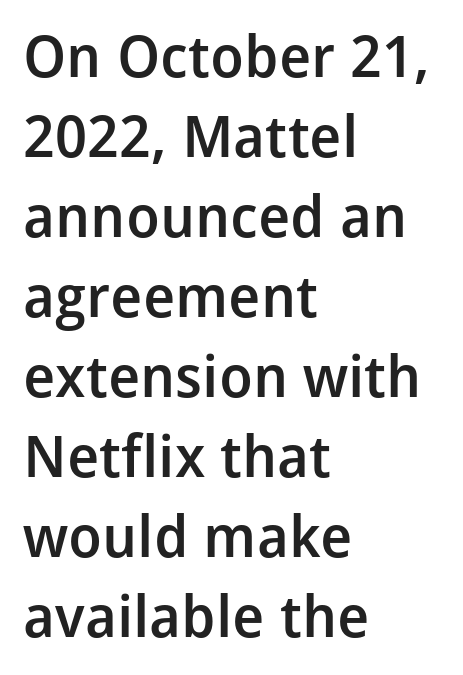
Q: Is the text bold? A: Semi-bold.
Q: Is the text italic (slanted)? A: No, it is upright.
Q: Is the typeface a serif or a sans-serif typeface? A: Sans-serif.
Q: Is the text underlined? A: No.
Q: How is the paragraph aligned? A: Left-aligned.
Q: Is the spacing between letters normal or unusually wide? A: Normal.
Q: Is the spacing between lines tight, normal or loose? A: Normal.
Q: Width (condensed, normal, or wide)? A: Normal.
Q: Stroke contrast? A: Low.
Q: x-height? A: Medium.
Q: Monospaced? A: No.
